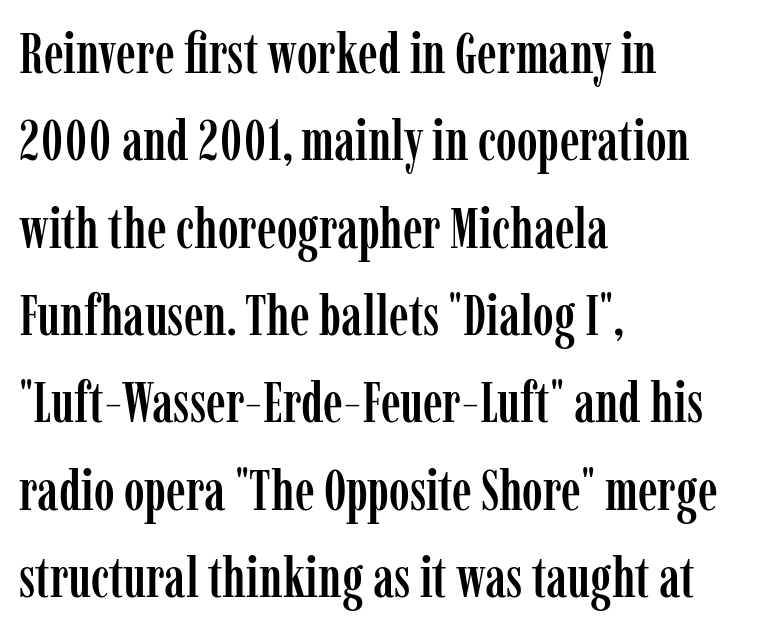
The image shows 56 px condensed serif type, upright; set left-aligned, normal line spacing (1.56x), normal letter spacing, not underlined; low stroke contrast and a medium x-height.
